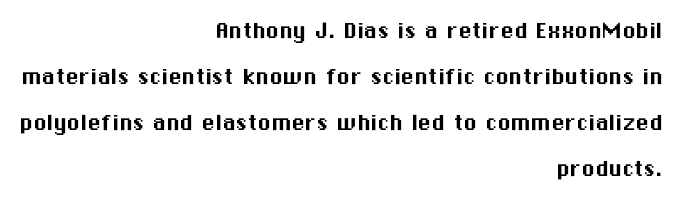
The image shows 27 px text type, upright; set right-aligned, normal line spacing (1.7x), normal letter spacing, not underlined.
